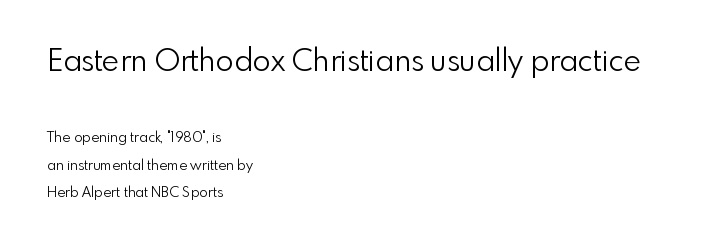
Q: Is the text bold? A: No.
Q: Is the text italic (slanted)? A: No, it is upright.
Q: Is the typeface a serif or a sans-serif typeface? A: Sans-serif.
Q: Is the text underlined? A: No.
Q: How is the paragraph aligned? A: Left-aligned.
Q: Is the spacing between letters normal or unusually wide? A: Normal.
Q: Is the spacing between lines tight, normal or loose? A: Loose.
Q: Which block of text is set in a larger size, the first (top) or the second (bottom)? A: The first (top) one.
Q: Width (condensed, normal, or wide)? A: Normal.
Q: x-height? A: Small.
Q: Monospaced? A: No.
